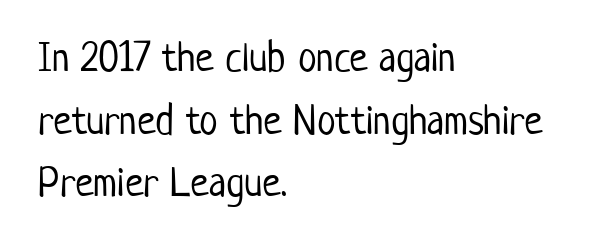
Typographically, this falls in the sans-serif category. Compared with a centered layout, this one pins lines to the left instead. The vertical gap from one line to the next is medium. A typesetter would mark this as roman, not italic.
